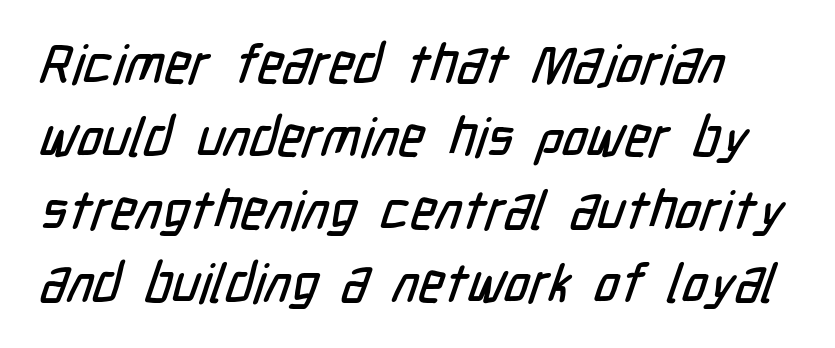
The image shows 54 px condensed sans-serif type; set left-aligned, normal line spacing (1.35x), normal letter spacing, not underlined; low stroke contrast and a medium x-height.
